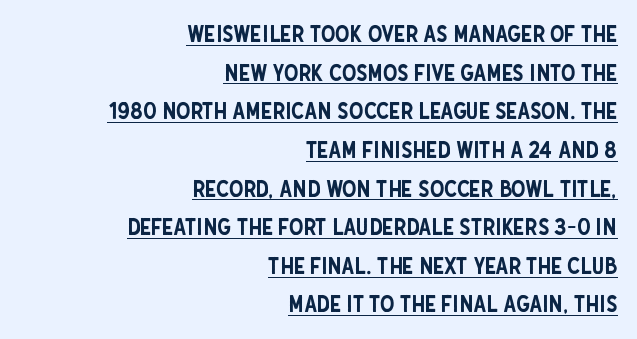
Q: Is the text italic (slanted)? A: No, it is upright.
Q: Is the text underlined? A: Yes.
Q: How is the paragraph aligned? A: Right-aligned.
Q: Is the spacing between letters normal or unusually wide? A: Normal.
Q: Is the spacing between lines tight, normal or loose? A: Normal.
